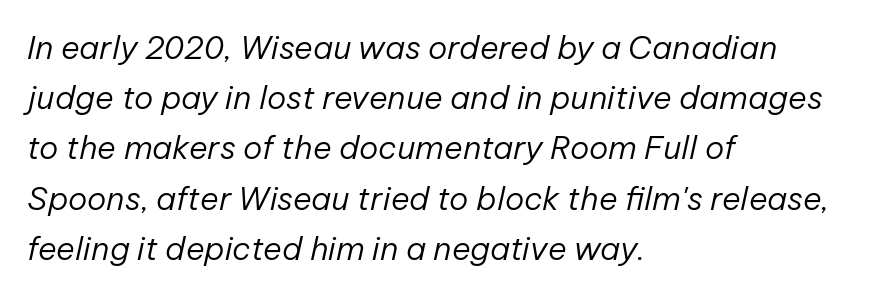
{"italic": "yes", "lean": "right", "slant_degrees": 12, "bold": "no", "weight": "regular", "width": "normal", "stroke_contrast": "low", "x_height": "medium", "monospaced": "no", "underline": "no", "align": "left", "line_spacing": "normal", "line_spacing_ratio": 1.57, "letter_spacing": "normal", "letter_spacing_em": 0.0, "glyph_px": 32}
